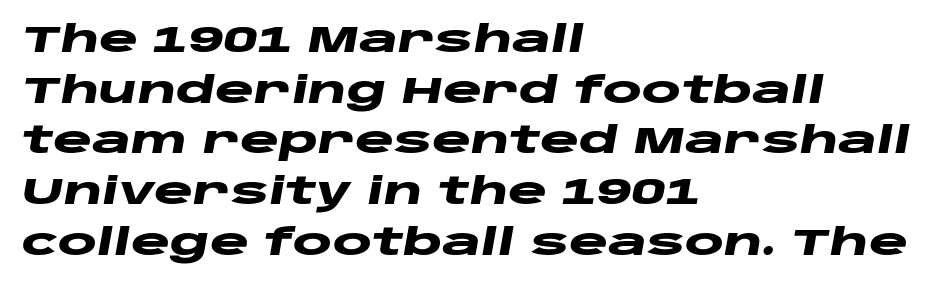
{"italic": "yes", "lean": "right", "slant_degrees": 10, "bold": "yes", "weight": "heavy", "width": "wide", "stroke_contrast": "low", "x_height": "large", "monospaced": "no", "underline": "no", "align": "left", "line_spacing": "normal", "line_spacing_ratio": 1.37, "letter_spacing": "normal", "letter_spacing_em": 0.0, "glyph_px": 37}
